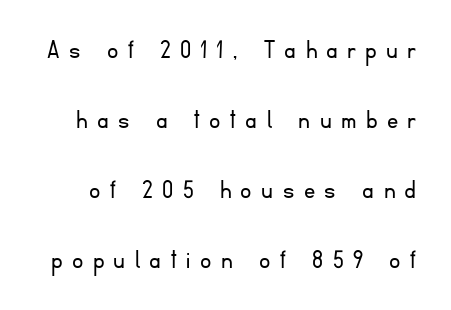
If you measured baseline to baseline, you'd find a long distance. Just letters on the line, the space beneath them empty. The type family on display is of the sans-serif kind. Posture: upright roman. Here the designer chose a conventional face with non-uniform glyph widths.
